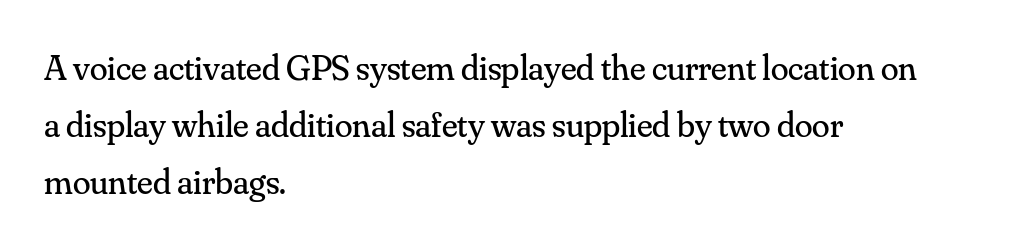
Q: Is the text bold? A: No.
Q: Is the text italic (slanted)? A: No, it is upright.
Q: Is the typeface a serif or a sans-serif typeface? A: Serif.
Q: Is the text underlined? A: No.
Q: How is the paragraph aligned? A: Left-aligned.
Q: Is the spacing between letters normal or unusually wide? A: Normal.
Q: Is the spacing between lines tight, normal or loose? A: Normal.
Q: Width (condensed, normal, or wide)? A: Normal.
Q: Stroke contrast? A: Medium.
Q: x-height? A: Small.
Q: Monospaced? A: No.
